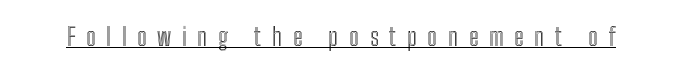
Characters follow at a spacing far wider than the type designer built in. This sample uses an upright cut, with every glyph sitting square on the baseline. The specimen includes a rule beneath the text block's lines.
